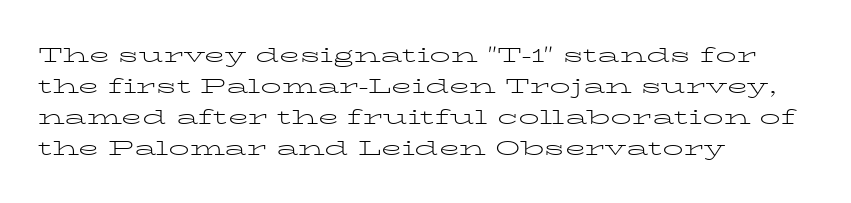
Q: Is the text bold? A: No.
Q: Is the text italic (slanted)? A: No, it is upright.
Q: Is the text underlined? A: No.
Q: How is the paragraph aligned? A: Left-aligned.
Q: Is the spacing between letters normal or unusually wide? A: Normal.
Q: Is the spacing between lines tight, normal or loose? A: Normal.
